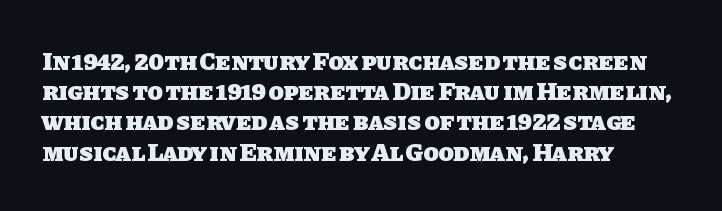
Default kerning and tracking; the words read as compact shapes. The text block is weighted toward the left margin, trailing off unevenly rightward. Only glyphs here, with clear space below each row. Pretty heavy lettering here — definitely bold.
